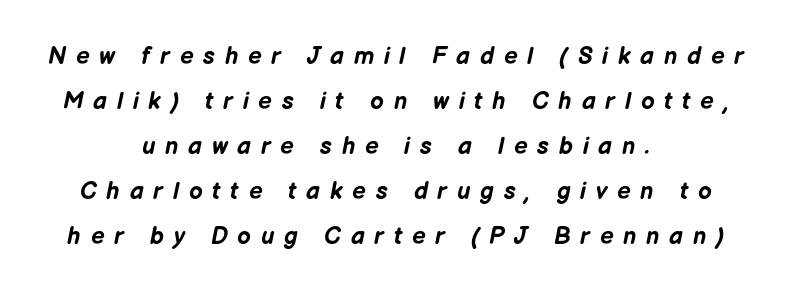
Underline: absent. The compositor balanced each line on the midline. Does the weight exceed regular? Yes, all the way to bold. Inter-character spacing is expanded well beyond the font's built-in metrics.
